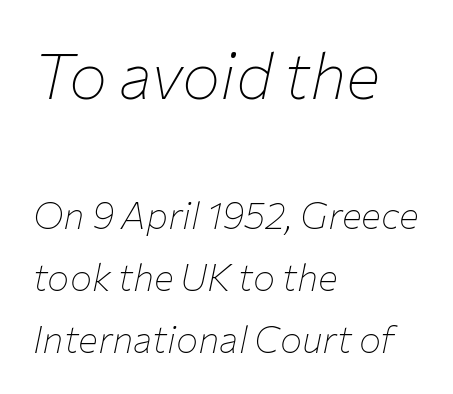
{"italic": "yes", "lean": "right", "slant_degrees": 12, "bold": "no", "weight": "thin", "width": "normal", "stroke_contrast": "low", "x_height": "medium", "monospaced": "no", "underline": "no", "align": "left", "line_spacing": "normal", "line_spacing_ratio": 1.67, "letter_spacing": "normal", "letter_spacing_em": 0.0, "larger_block": "first", "size_ratio": 1.73, "glyph_px": 64}
